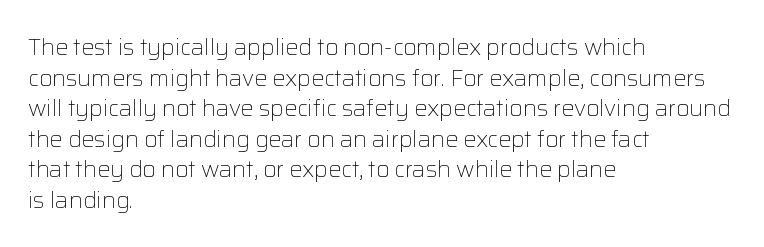
{"italic": "no", "bold": "no", "underline": "no", "align": "left", "line_spacing": "normal", "line_spacing_ratio": 1.33, "letter_spacing": "normal", "letter_spacing_em": 0.0, "glyph_px": 23}
